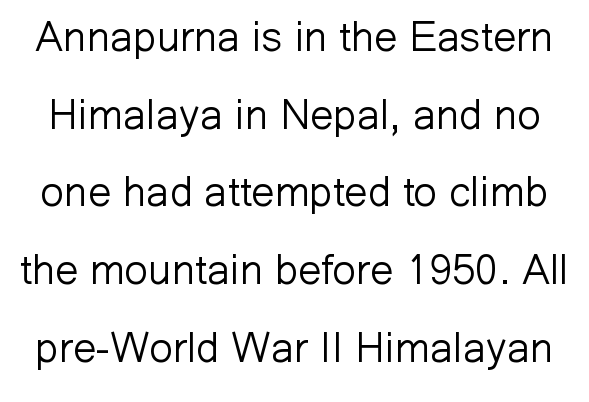
The image shows 42 px light sans-serif type, upright; set line spacing 1.85x, normal letter spacing, not underlined; low stroke contrast and a medium x-height.
